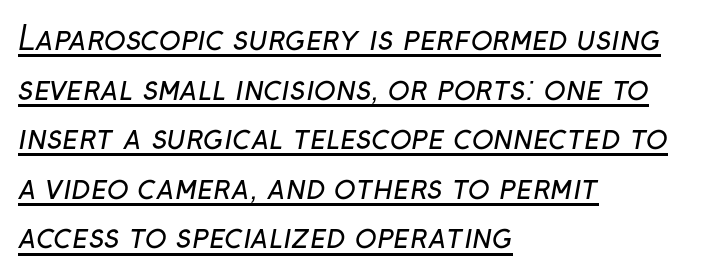
{"serif": "no", "bold": "no", "weight": "regular", "width": "normal", "stroke_contrast": "low", "x_height": "medium", "monospaced": "no", "underline": "yes", "align": "left", "line_spacing": "normal", "line_spacing_ratio": 1.55, "letter_spacing": "normal", "letter_spacing_em": 0.0, "glyph_px": 32}
